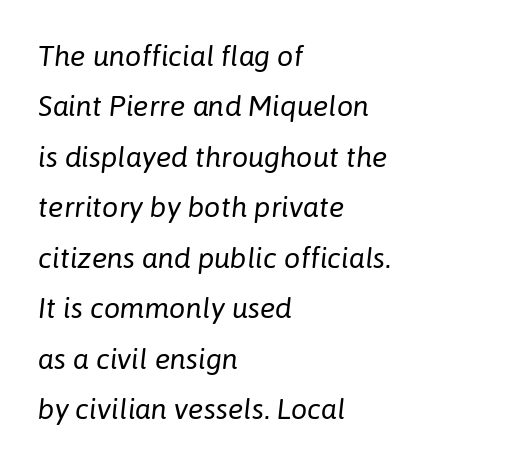
The typesetter chose a ragged-right arrangement here. The passage shown is typed in a proportional face where columns would drift. Compared with typical body copy, the letter spacing here is the same. The whole block is typeset with a tilt. The foot of each line stays bare and open.
